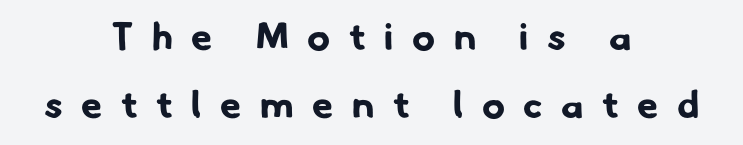
Examine the stroke ends and you'll find no serifs. Summary of weight: heavy, a full bold. The paragraph shown floats in the horizontal middle. These lines are rendered in a variable-pitch font. The type is letterspaced generously, with wide tracking.
